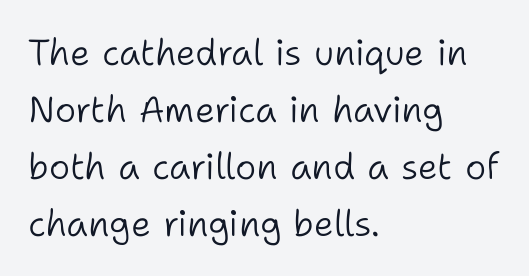
The image shows 36 px light sans-serif type, upright; set left-aligned, normal line spacing (1.58x), normal letter spacing, not underlined; low stroke contrast and a medium x-height.
